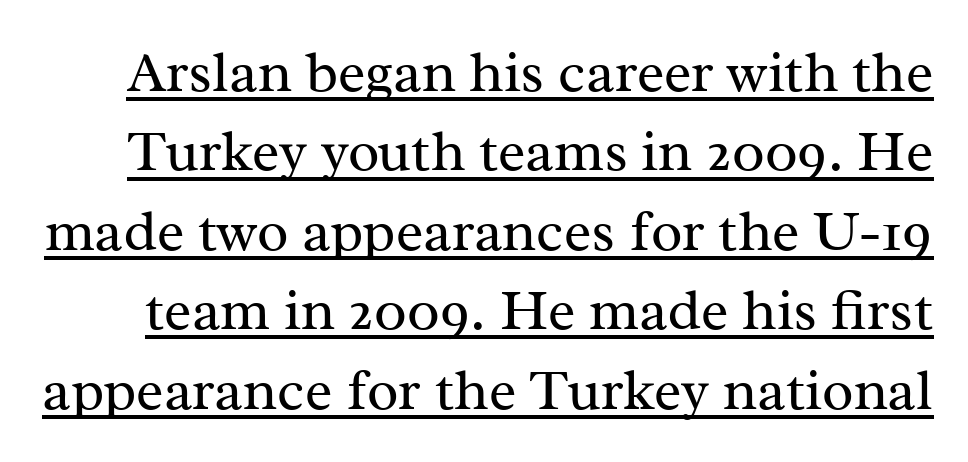
{"serif": "yes", "italic": "no", "bold": "no", "weight": "regular", "width": "normal", "stroke_contrast": "medium", "x_height": "medium", "monospaced": "no", "underline": "yes", "line_spacing": "normal", "line_spacing_ratio": 1.37, "letter_spacing": "normal", "letter_spacing_em": 0.0, "glyph_px": 58}
